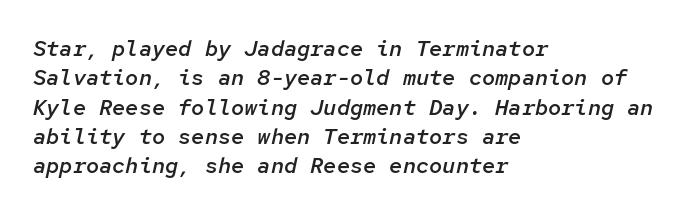
Spacing between characters is what you'd get straight out of the box. The passage shown is not underscored anywhere. The designer left line spacing at the default. Slant detected: the letters are inclined. A bit beefed up — I'd call it semibold rather than bold.
